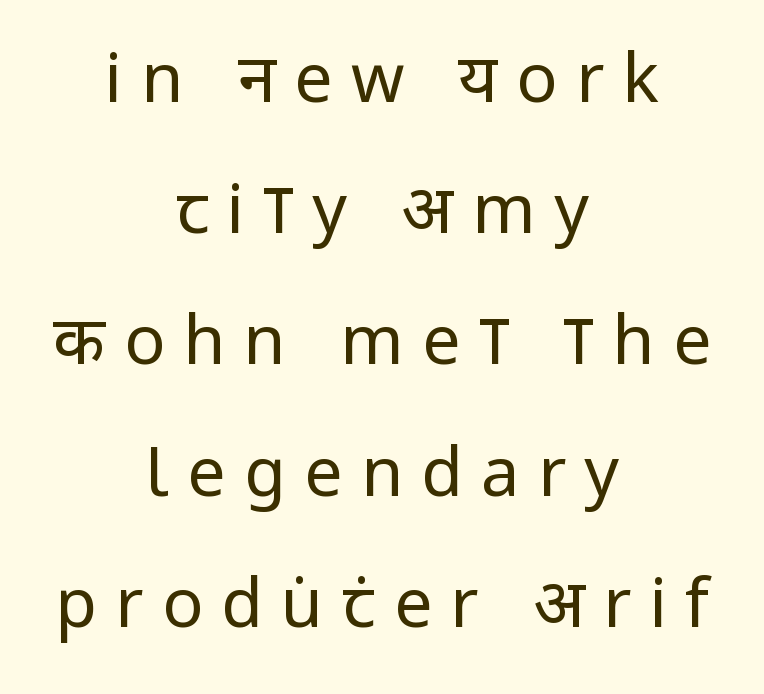
You could fit nearly another row in the gap between these rows. Nothing heavy about these letters — not bold at all. Check where the strokes stop: nothing finishes them off — pure sans. Horizontal alignment here is central, giving a formal, balanced look.
